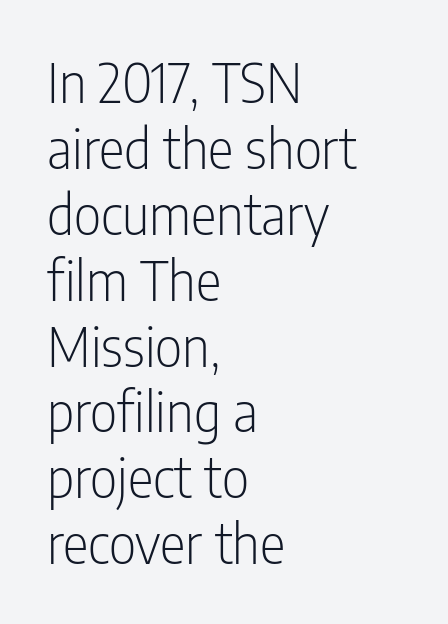
The image shows 54 px light, condensed sans-serif type, upright; set left-aligned, line spacing 1.22x, normal letter spacing, not underlined; low stroke contrast and a medium x-height.
